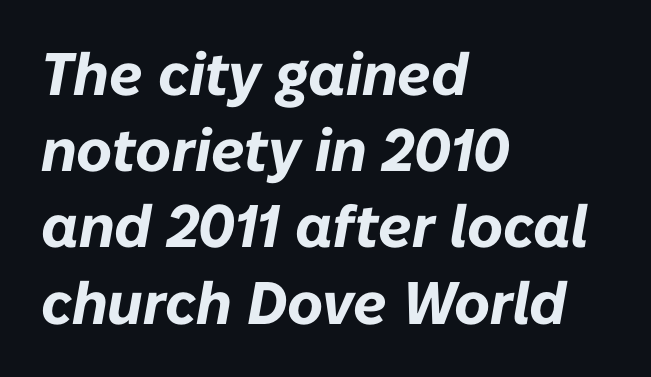
{"italic": "yes", "lean": "right", "slant_degrees": 10, "bold": "yes", "weight": "bold", "width": "normal", "stroke_contrast": "low", "x_height": "medium", "monospaced": "no", "underline": "no", "align": "left", "line_spacing": "normal", "line_spacing_ratio": 1.27, "letter_spacing": "normal", "letter_spacing_em": 0.0, "glyph_px": 60}
